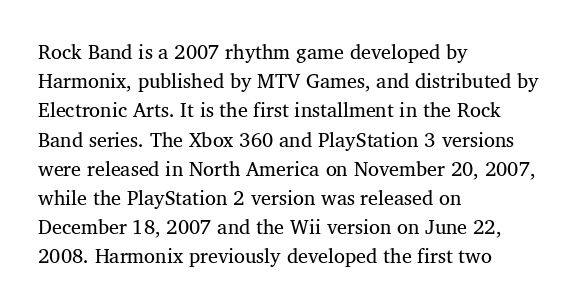
Compared with typical body copy, the letter spacing here is the same. These lines are set flush left with a ragged right edge. Is there much room between lines? A standard amount, neither cramped nor airy. No extra ink here — the face is not bold. Unmarked baselines from the first word to the last.
